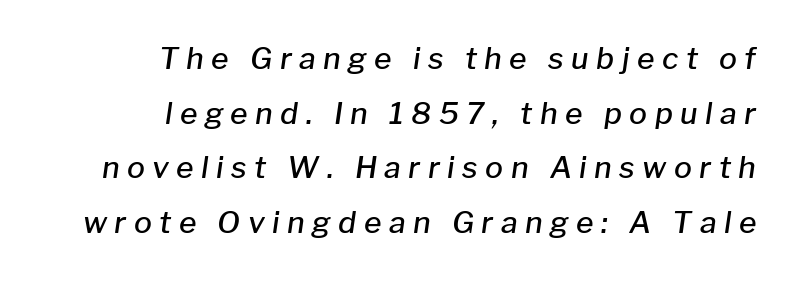
{"italic": "yes", "lean": "right", "slant_degrees": 8, "bold": "semi", "weight": "semibold", "width": "normal", "stroke_contrast": "low", "x_height": "medium", "monospaced": "no", "underline": "no", "align": "right", "line_spacing_ratio": 1.82, "letter_spacing": "wide", "letter_spacing_em": 0.25, "glyph_px": 30}
